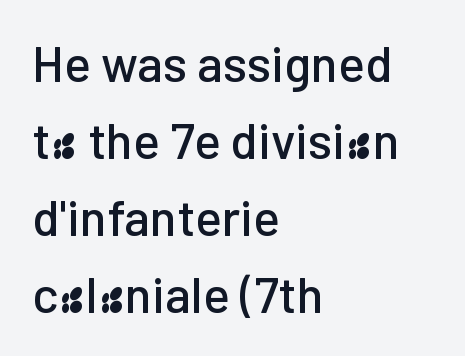
Q: Is the text italic (slanted)? A: No, it is upright.
Q: Is the typeface a serif or a sans-serif typeface? A: Sans-serif.
Q: Is the text underlined? A: No.
Q: How is the paragraph aligned? A: Left-aligned.
Q: Is the spacing between letters normal or unusually wide? A: Normal.
Q: Is the spacing between lines tight, normal or loose? A: Normal.
Q: Width (condensed, normal, or wide)? A: Normal.
Q: Stroke contrast? A: Low.
Q: x-height? A: Medium.
Q: Monospaced? A: No.
